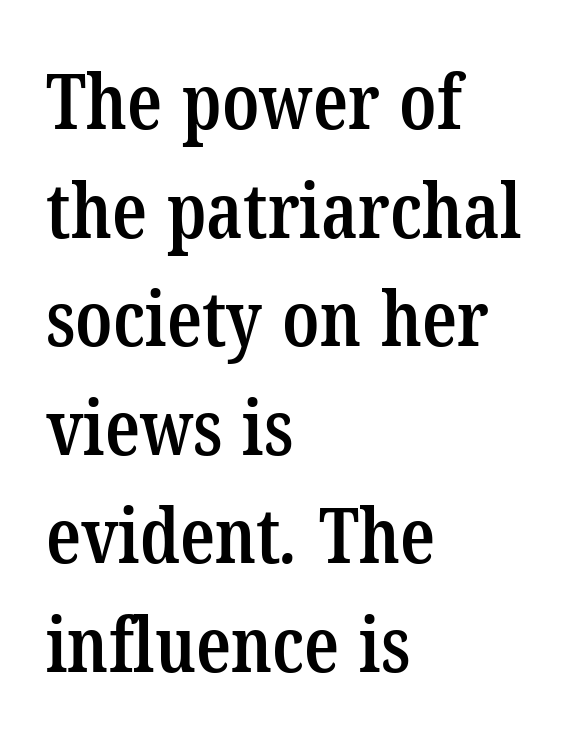
The lines are quadded left. The designer went with a serif here, giving each stem small feet. Spacing between characters is what you'd get straight out of the box. Set as a demibold, roughly 600 on the weight scale. The passage shown is typed in a proportional face where columns would drift. The zone under the glyphs is completely vacant.
